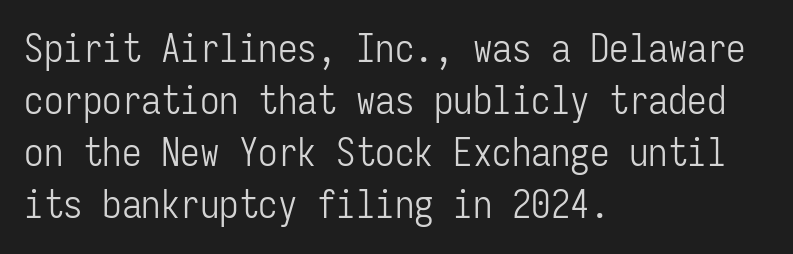
{"serif": "no", "italic": "no", "bold": "no", "weight": "light", "width": "condensed", "stroke_contrast": "low", "x_height": "medium", "monospaced": "yes", "underline": "no", "align": "left", "line_spacing": "normal", "line_spacing_ratio": 1.33, "letter_spacing": "normal", "letter_spacing_em": 0.0, "glyph_px": 39}
